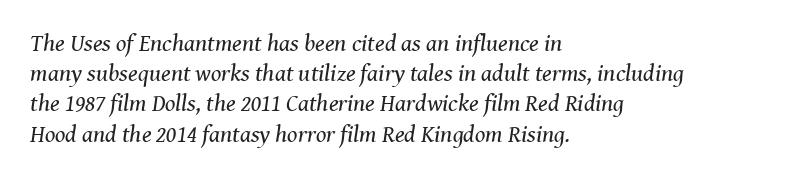
The image shows 24 px text type, italic (leaning right); set left-aligned, normal line spacing (1.26x), normal letter spacing, not underlined.
